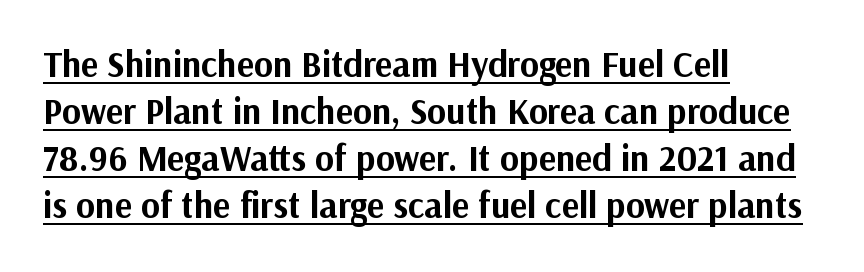
Honestly, the underline is the first thing you notice here. You could not count columns in this text — the font is proportionally spaced. Its strokes are broad and dark, the hallmark of bold type. The letters stand straight up with perfectly vertical stems. The rendering anchors every line to the left-hand side.
